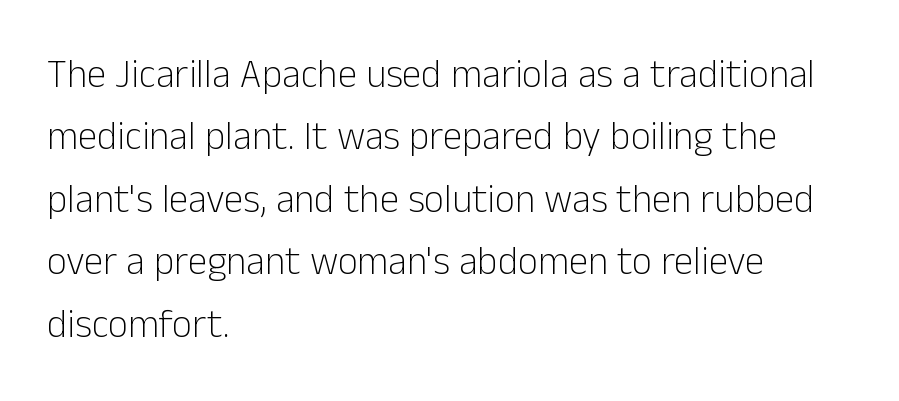
{"serif": "no", "italic": "no", "bold": "no", "weight": "light", "width": "normal", "stroke_contrast": "low", "x_height": "medium", "monospaced": "no", "underline": "no", "align": "left", "line_spacing": "normal", "line_spacing_ratio": 1.6, "letter_spacing": "normal", "letter_spacing_em": 0.0, "glyph_px": 39}
